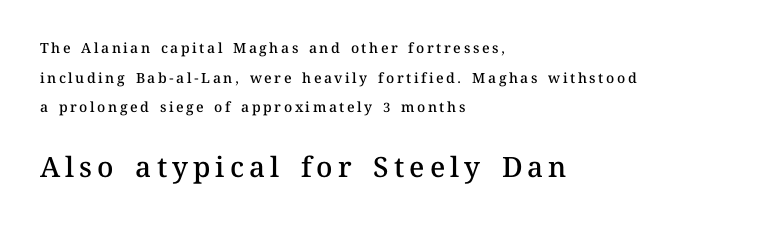
{"italic": "no", "bold": "semi", "weight": "semibold", "width": "normal", "stroke_contrast": "medium", "x_height": "medium", "monospaced": "no", "underline": "no", "align": "left", "line_spacing": "loose", "line_spacing_ratio": 2.12, "larger_block": "second", "size_ratio": 2.0, "glyph_px": 28}
